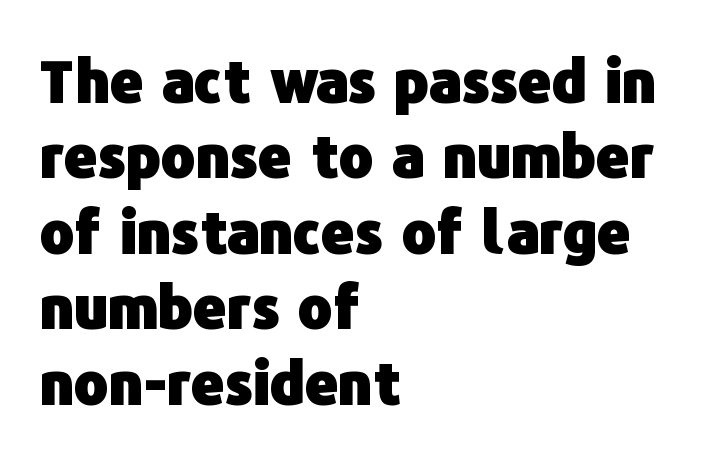
The image shows 58 px heavy sans-serif type, upright; set left-aligned, normal line spacing (1.3x), normal letter spacing, not underlined; low stroke contrast and a medium x-height.
